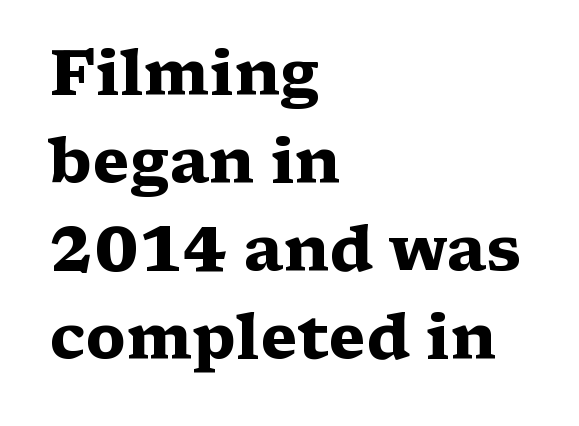
Honestly, there is no underline to notice here at all. Does the copy run flush right? No — it runs flush left. The typography opts for an upright posture over an oblique one. Do the characters align in a grid? No, the font is proportional. Students, observe: this is what conventionally led text looks like. What stands out about the letter spacing? Nothing — it is the standard amount.
